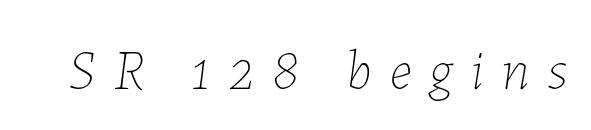
The image shows 56 px thin type, italic (leaning right); set unusually wide letter spacing (+0.32 em), not underlined; low stroke contrast and a medium x-height.
